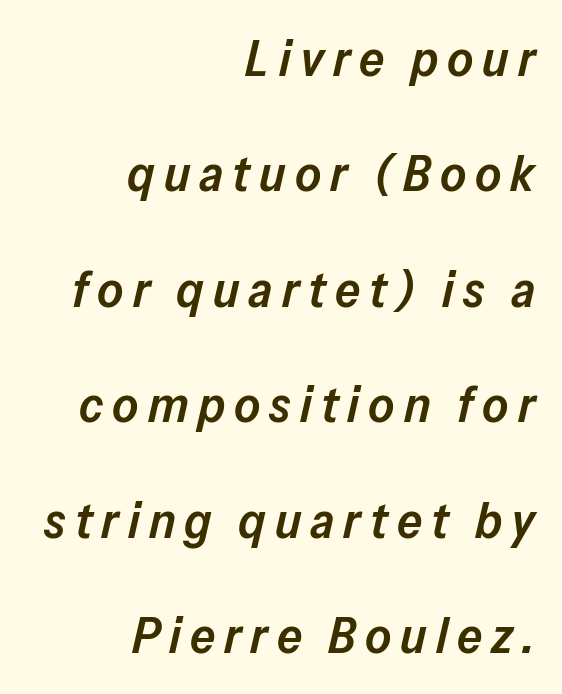
Q: Is the text bold? A: Semi-bold.
Q: Is the text italic (slanted)? A: Yes, it leans right by about 13 degrees.
Q: Is the text underlined? A: No.
Q: How is the paragraph aligned? A: Right-aligned.
Q: Is the spacing between lines tight, normal or loose? A: Loose.
Q: Width (condensed, normal, or wide)? A: Normal.
Q: Stroke contrast? A: Low.
Q: x-height? A: Medium.
Q: Monospaced? A: No.
